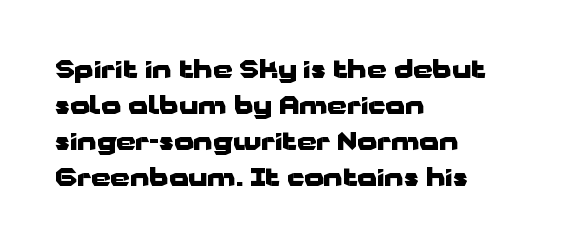
{"italic": "no", "bold": "yes", "underline": "no", "align": "left", "line_spacing": "normal", "line_spacing_ratio": 1.44, "letter_spacing": "normal", "letter_spacing_em": 0.0, "glyph_px": 25}
